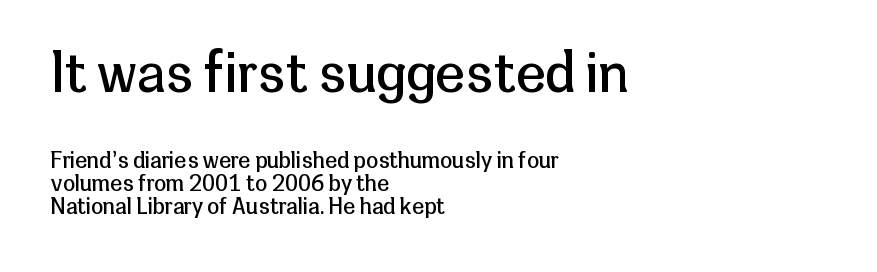
Reading down the column, the eye jumps only a short way to each next line. Proportional: the letters do not fall into vertical columns. The cut favours lightness, reaching ordinary text weight at its darkest. This is roman type, the default non-slanted kind.
